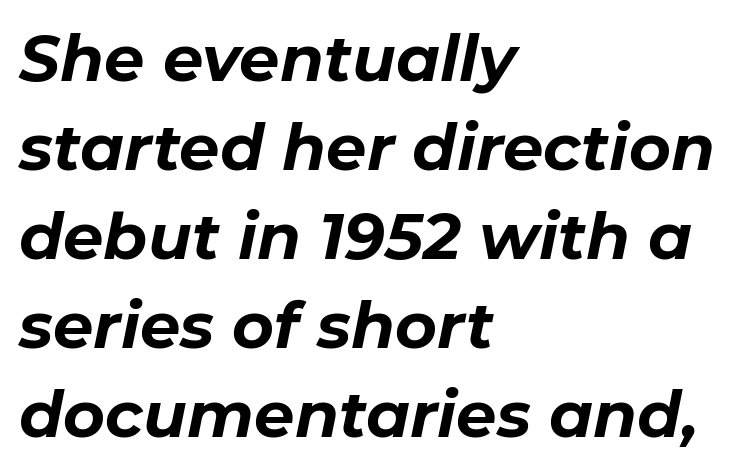
Q: Is the text bold? A: Yes.
Q: Is the text italic (slanted)? A: Yes, it leans right by about 11 degrees.
Q: Is the text underlined? A: No.
Q: How is the paragraph aligned? A: Left-aligned.
Q: Is the spacing between letters normal or unusually wide? A: Normal.
Q: Is the spacing between lines tight, normal or loose? A: Normal.
Q: Width (condensed, normal, or wide)? A: Normal.
Q: Stroke contrast? A: Low.
Q: x-height? A: Medium.
Q: Monospaced? A: No.
